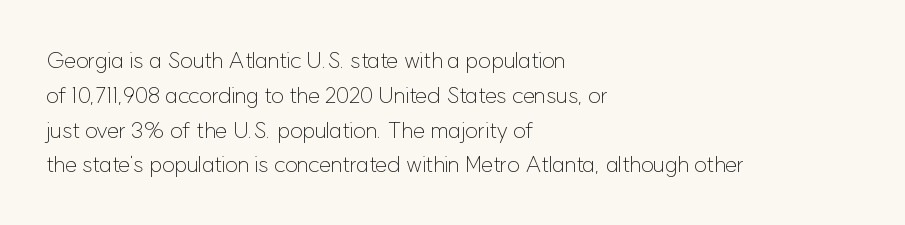
All the whitespace from short lines collects on the right. No extra tracking has been applied to these lines. Characters remain perfectly vertical along every line. The space beneath each line is pristine and unruled. Vertical stems look standard width or narrower in stroke.
